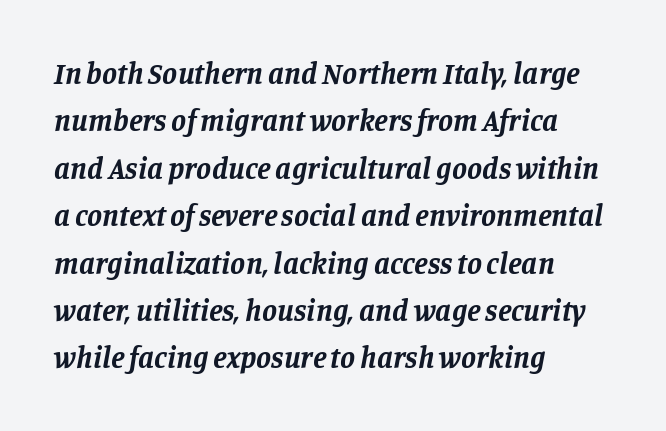
Q: Is the text bold? A: Yes.
Q: Is the text italic (slanted)? A: Yes, it leans right by about 11 degrees.
Q: Is the typeface a serif or a sans-serif typeface? A: Serif.
Q: Is the text underlined? A: No.
Q: How is the paragraph aligned? A: Left-aligned.
Q: Is the spacing between letters normal or unusually wide? A: Normal.
Q: Is the spacing between lines tight, normal or loose? A: Normal.
Q: Width (condensed, normal, or wide)? A: Normal.
Q: Stroke contrast? A: Low.
Q: x-height? A: Large.
Q: Monospaced? A: No.
